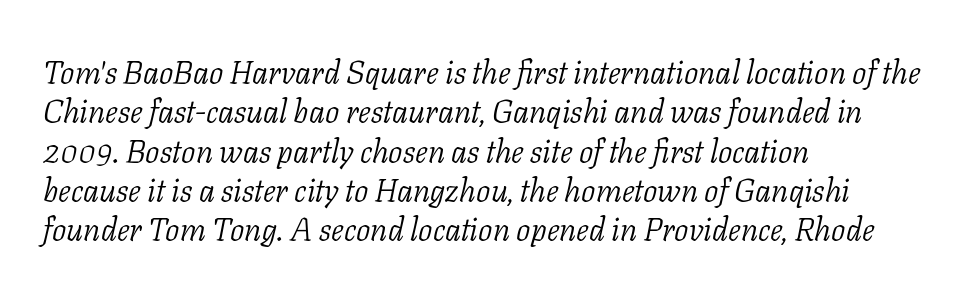
The image shows 32 px light serif type, italic (leaning right); set left-aligned, line spacing 1.23x, normal letter spacing, not underlined; low stroke contrast and a medium x-height.
